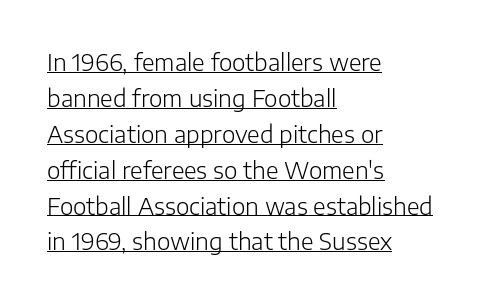
The face used here appears with an underline applied. The passage shown stacks its lines at a standard gap. Posture: upright roman. Stroke thickness stays within the range of a standard reading face or lighter. This sample uses plain, unmodified letter spacing.
